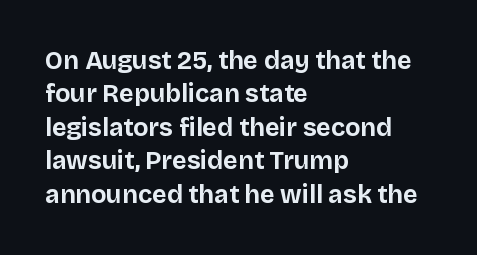
{"italic": "no", "bold": "yes", "underline": "no", "align": "left", "line_spacing": "normal", "line_spacing_ratio": 1.34, "letter_spacing": "normal", "letter_spacing_em": 0.0, "glyph_px": 25}
